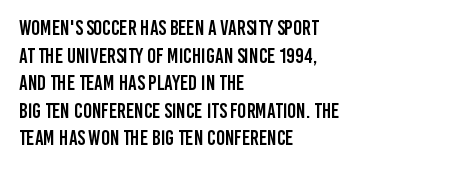
Q: Is the text italic (slanted)? A: No, it is upright.
Q: Is the text underlined? A: No.
Q: How is the paragraph aligned? A: Left-aligned.
Q: Is the spacing between letters normal or unusually wide? A: Normal.
Q: Is the spacing between lines tight, normal or loose? A: Normal.
